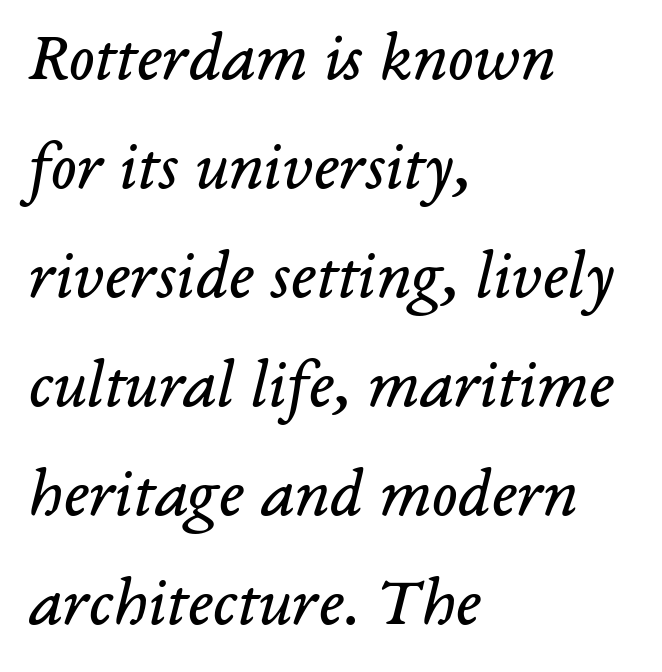
Note the varied advance widths — an 'i' is clearly narrower than an 'm'. Characters are canted at an angle relative to the baseline's perpendicular. Anything drawn beneath the words? Only blank space. Does the copy run flush right? No — it runs flush left. The line texture is even and compact thanks to regular tracking.
